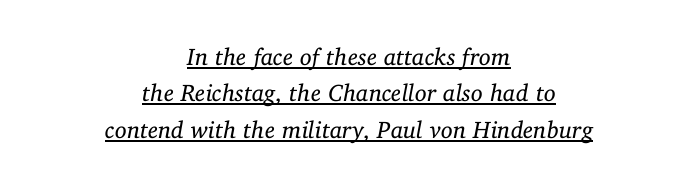
Quick note: underline on. Line spacing here is normal. No heavy texture on the line: the type isn't bold. If you folded the block vertically in half, each line would mirror itself in length. Does extra space separate the letters? No, they use regular spacing. The face used here has a pronounced slope to its letters.
